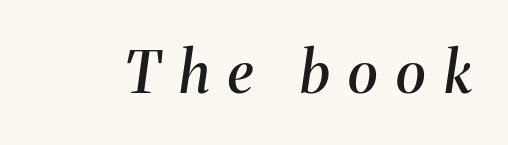
{"serif": "yes", "italic": "yes", "lean": "right", "slant_degrees": 8, "bold": "semi", "weight": "semibold", "width": "normal", "stroke_contrast": "medium", "x_height": "medium", "monospaced": "no", "underline": "no", "letter_spacing": "wide", "letter_spacing_em": 0.33, "glyph_px": 57}
